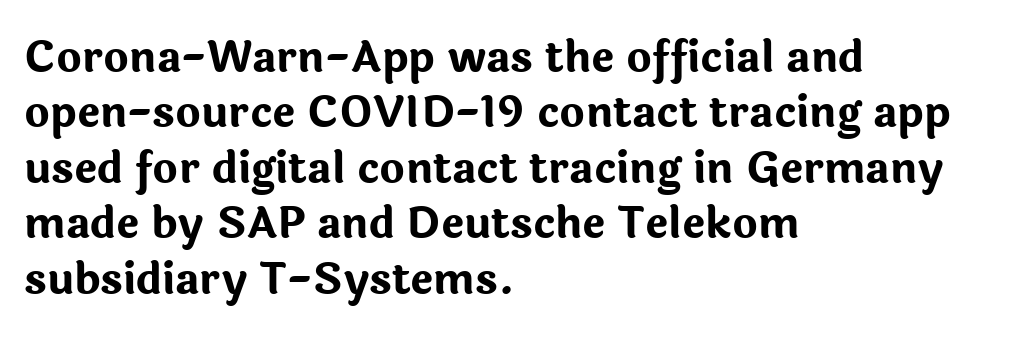
These lines carry a lot of weight — the face is fully bold. A sans-serif font was chosen for this passage. The rag falls on the right side of this text block. Compared with typical paragraphs, the rows here are spaced about the same. Style check: upright.
